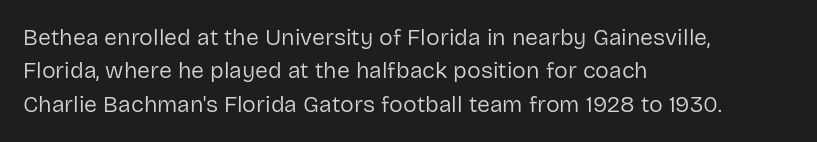
The image shows 23 px text type, upright; set left-aligned, normal line spacing (1.45x), normal letter spacing, not underlined.
